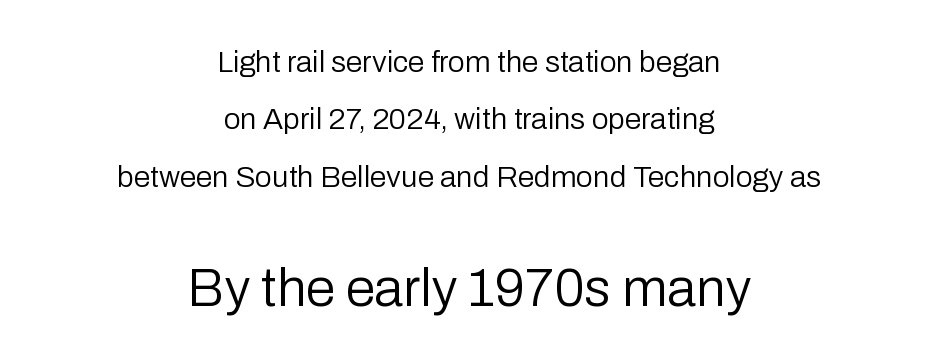
The image shows 53 px regular-weight sans-serif type, upright; set centered, loose line spacing (1.91x), normal letter spacing, not underlined; the second (bottom) block is 1.77x larger; low stroke contrast and a medium x-height.
